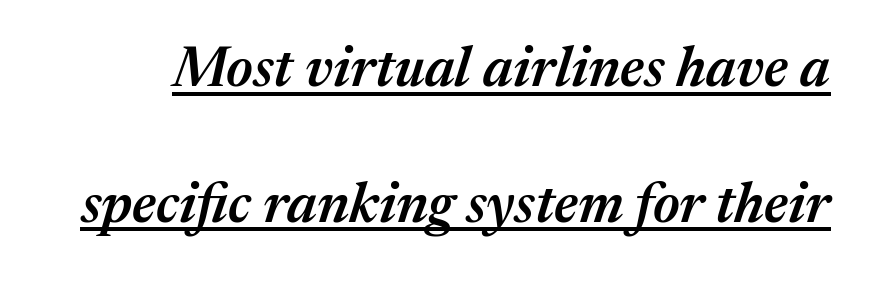
{"italic": "yes", "lean": "right", "slant_degrees": 17, "bold": "semi", "weight": "semibold", "width": "normal", "stroke_contrast": "medium", "x_height": "medium", "monospaced": "no", "underline": "yes", "line_spacing": "loose", "line_spacing_ratio": 2.42, "letter_spacing": "normal", "letter_spacing_em": 0.0, "glyph_px": 56}
